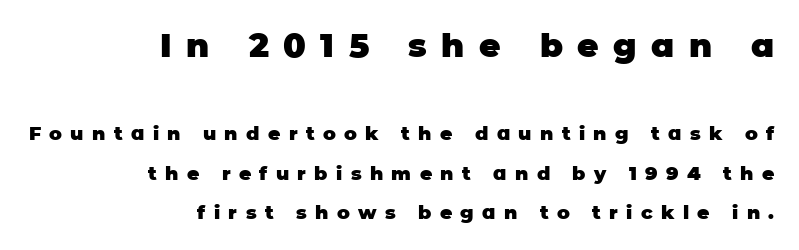
Note: larger setting up top, smaller setting below. The strokes are fattened all the way to bold. If you drew a line through each stem, it would be perfectly vertical. This sample uses expanded letter spacing, leaving extra air between glyphs. Font category for this specimen: sans-serif.
